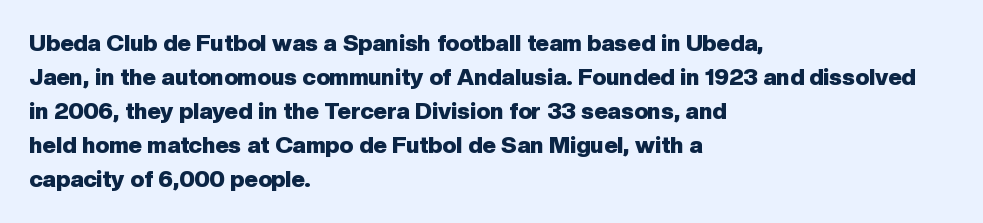
The strip under each line holds only bare page. How are the letters spaced? Ordinarily, with no added tracking. Line spacing here is normal. This rendering uses left alignment, leaving the right contour irregular. When letters stand straight like this, we call the style roman or upright. The rendering uses a bold face; every stroke is thick and dark.
